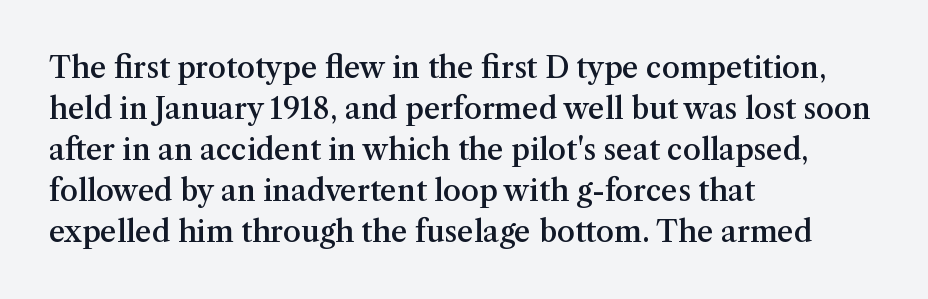
Q: Is the text bold? A: Semi-bold.
Q: Is the text italic (slanted)? A: No, it is upright.
Q: Is the typeface a serif or a sans-serif typeface? A: Serif.
Q: Is the text underlined? A: No.
Q: How is the paragraph aligned? A: Left-aligned.
Q: Is the spacing between letters normal or unusually wide? A: Normal.
Q: Is the spacing between lines tight, normal or loose? A: Normal.
Q: Width (condensed, normal, or wide)? A: Normal.
Q: Stroke contrast? A: Medium.
Q: x-height? A: Medium.
Q: Monospaced? A: No.
